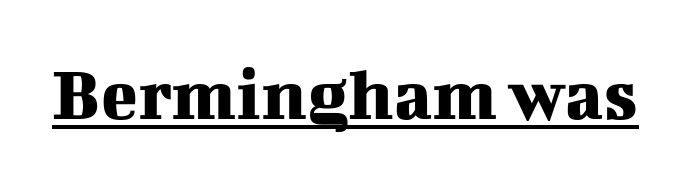
{"serif": "yes", "italic": "no", "width": "normal", "stroke_contrast": "medium", "x_height": "medium", "monospaced": "no", "underline": "yes", "letter_spacing": "normal", "letter_spacing_em": 0.0, "glyph_px": 76}
